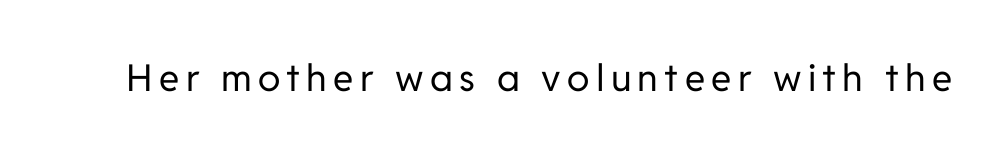
The image shows 37 px regular-weight sans-serif type, upright; set not underlined; low stroke contrast and a medium x-height.
